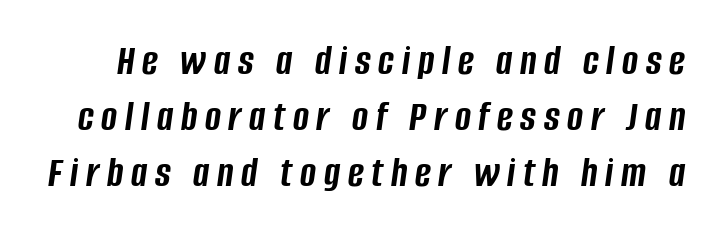
{"italic": "yes", "lean": "right", "slant_degrees": 8, "bold": "yes", "weight": "semibold", "width": "condensed", "stroke_contrast": "low", "x_height": "large", "monospaced": "no", "underline": "no", "line_spacing": "normal", "line_spacing_ratio": 1.3, "glyph_px": 43}
